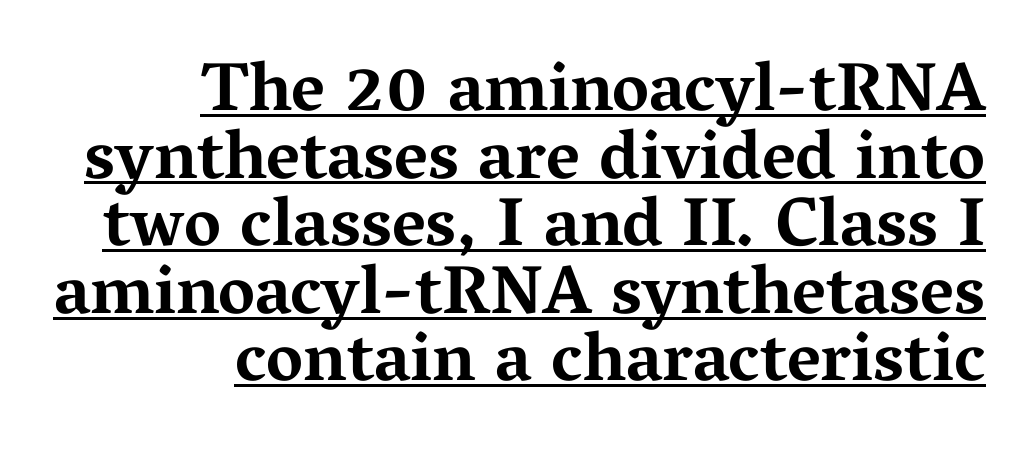
The gaps between neighbouring characters are ordinary and unremarkable. Unlike a clean sans, this face finishes its strokes with serifs. Vertical strokes here are truly vertical. Weight: bold.
